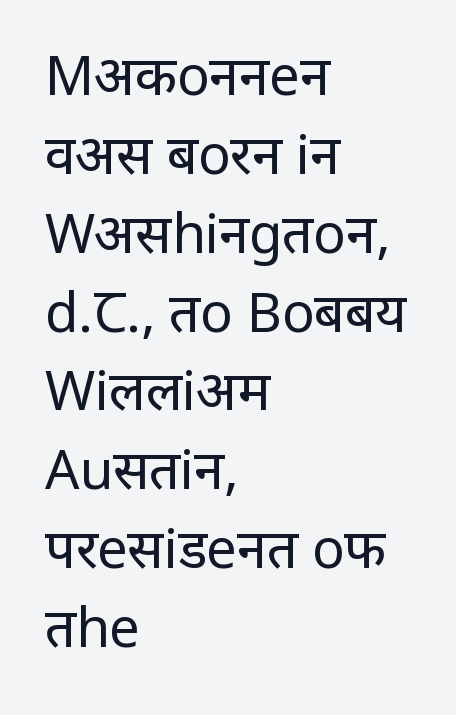
Each word holds together tightly as a unit, with standard inter-letter gaps. No italicization has been applied; the sample stays upright. Think standard paragraph weight, or any step lighter than that. Alignment: flush left. Note the varied advance widths — an 'i' is clearly narrower than an 'm'.
